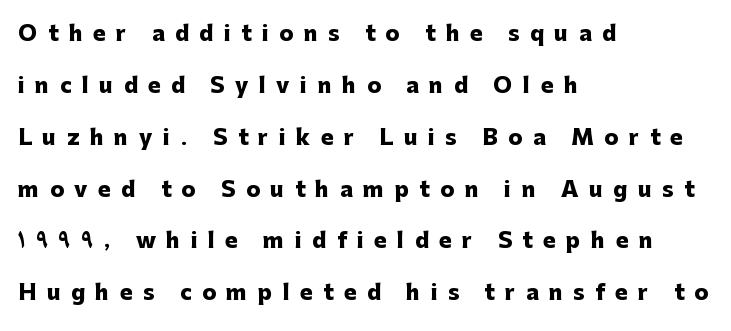
{"italic": "no", "bold": "yes", "underline": "no", "align": "left", "line_spacing": "loose", "line_spacing_ratio": 2.47, "letter_spacing": "wide", "letter_spacing_em": 0.5, "glyph_px": 21}
